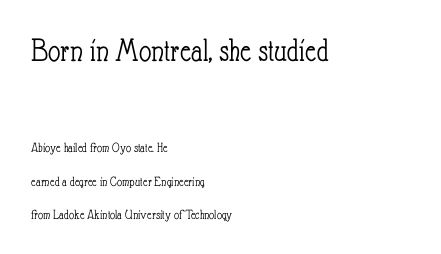
The image shows 34 px light, condensed type, upright; set left-aligned, loose line spacing (2.39x), normal letter spacing, not underlined; the first (top) block is 2.43x larger; low stroke contrast and a small x-height.
